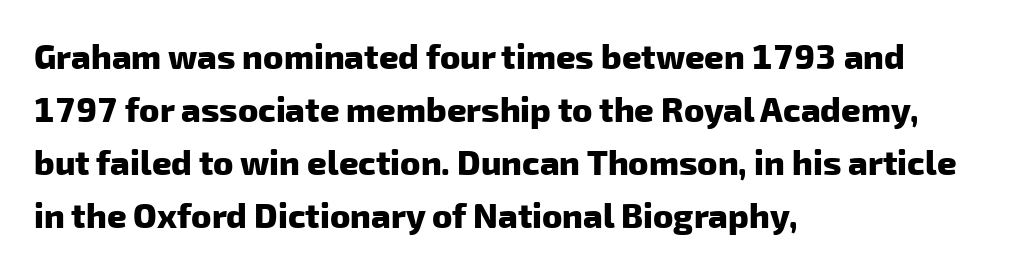
Q: Is the text bold? A: Yes.
Q: Is the typeface a serif or a sans-serif typeface? A: Sans-serif.
Q: Is the text underlined? A: No.
Q: How is the paragraph aligned? A: Left-aligned.
Q: Is the spacing between letters normal or unusually wide? A: Normal.
Q: Is the spacing between lines tight, normal or loose? A: Normal.
Q: Width (condensed, normal, or wide)? A: Normal.
Q: Stroke contrast? A: Low.
Q: x-height? A: Medium.
Q: Monospaced? A: No.
